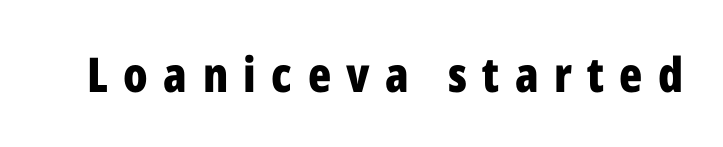
{"serif": "no", "italic": "no", "bold": "yes", "weight": "bold", "width": "condensed", "stroke_contrast": "low", "x_height": "medium", "monospaced": "no", "underline": "no", "letter_spacing": "wide", "letter_spacing_em": 0.32, "glyph_px": 48}
